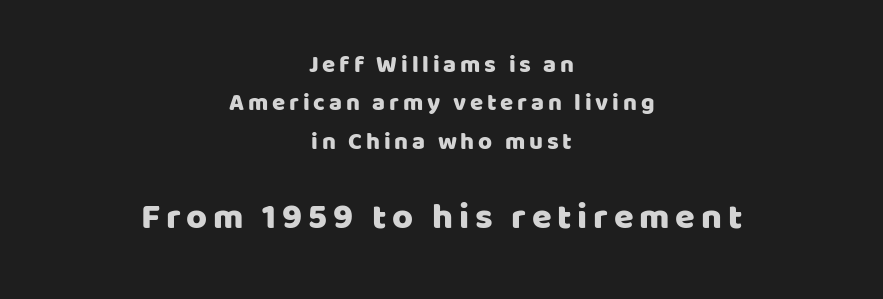
The image shows 36 px sans-serif type, upright; set centered, normal line spacing (1.6x), not underlined; the second (bottom) block is 1.5x larger; low stroke contrast and a large x-height.
